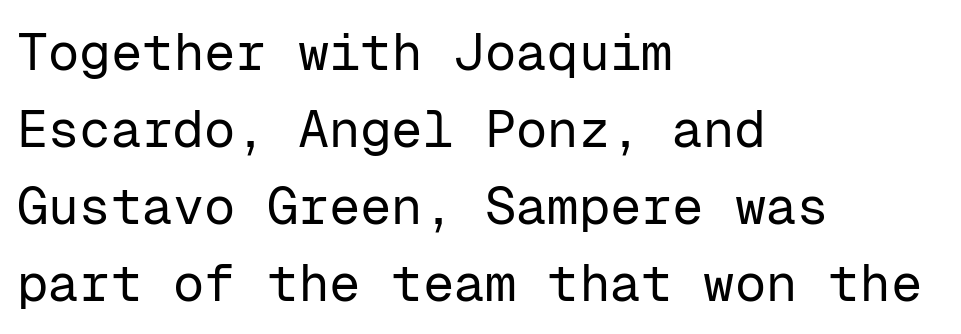
Does the leading feel generous? No, just average. The horizontal fit of the characters is conventional and even. No extra ink here — the face is not bold. Type style note: lacks serifs. Short and long lines alike share a common starting point at left.
